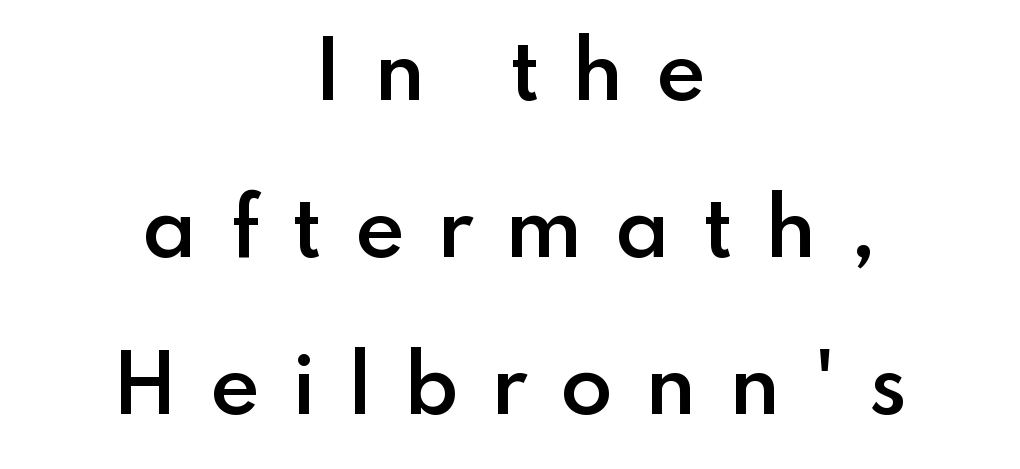
{"serif": "no", "italic": "no", "bold": "semi", "weight": "semibold", "width": "normal", "stroke_contrast": "low", "x_height": "small", "monospaced": "no", "underline": "no", "align": "center", "line_spacing": "loose", "line_spacing_ratio": 2.04, "letter_spacing": "wide", "letter_spacing_em": 0.41, "glyph_px": 77}
